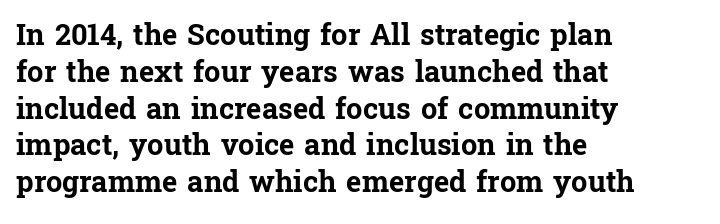
Q: Is the text bold? A: Yes.
Q: Is the text italic (slanted)? A: No, it is upright.
Q: Is the typeface a serif or a sans-serif typeface? A: Serif.
Q: Is the text underlined? A: No.
Q: How is the paragraph aligned? A: Left-aligned.
Q: Is the spacing between letters normal or unusually wide? A: Normal.
Q: Is the spacing between lines tight, normal or loose? A: Normal.
Q: Width (condensed, normal, or wide)? A: Normal.
Q: Stroke contrast? A: Low.
Q: x-height? A: Medium.
Q: Monospaced? A: No.
